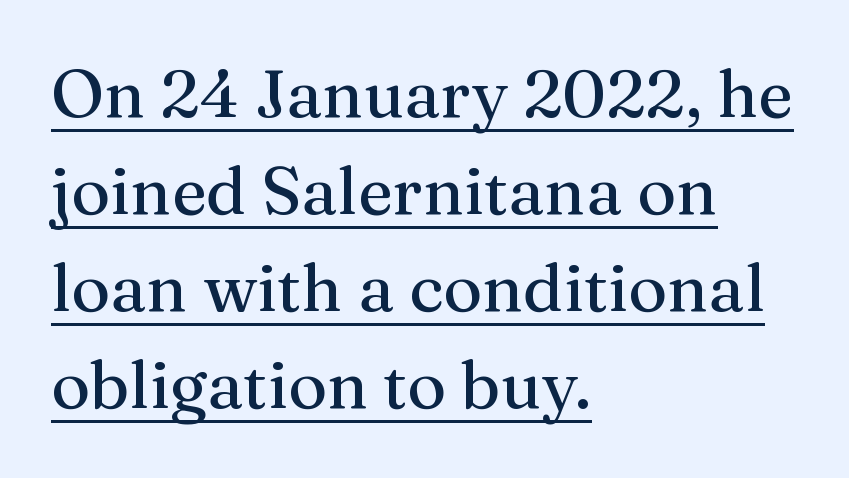
{"serif": "yes", "italic": "no", "width": "normal", "stroke_contrast": "medium", "x_height": "medium", "monospaced": "no", "underline": "yes", "align": "left", "line_spacing": "normal", "line_spacing_ratio": 1.45, "letter_spacing": "normal", "letter_spacing_em": 0.0, "glyph_px": 67}
